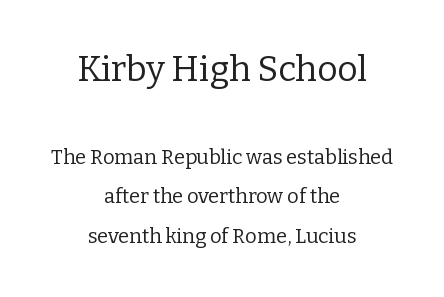
The image shows 35 px regular-weight serif type, upright; set centered, loose line spacing (1.97x), normal letter spacing, not underlined; the first (top) block is 1.75x larger; low stroke contrast and a medium x-height.
